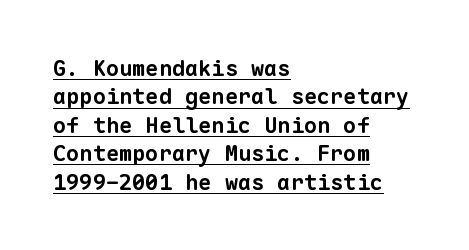
Tracking here is standard; glyphs follow each other at the usual distance. The specimen includes a rule beneath the text block's lines. A classic flush-left, rag-right setting is used for this passage. In terms of leading, this rendering sits right in the middle. On the weight axis this lands at bold, roughly 700.
